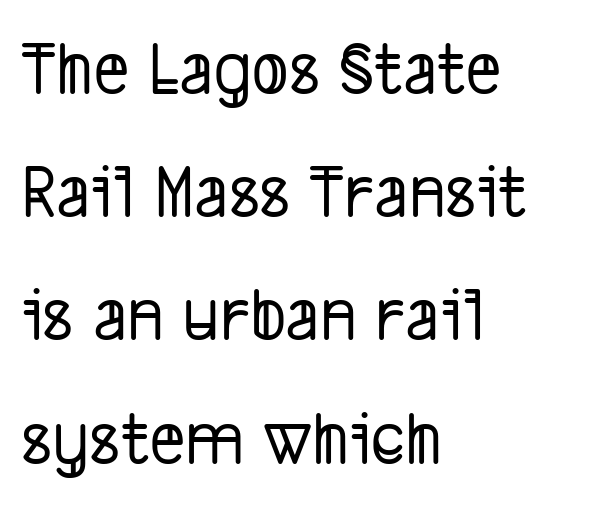
Spacing verdict: proportional, widths tailored to each character. Check the space under the baseline: it is left empty. The line-height multiplier appears to be the usual default. All the whitespace from short lines collects on the right.
